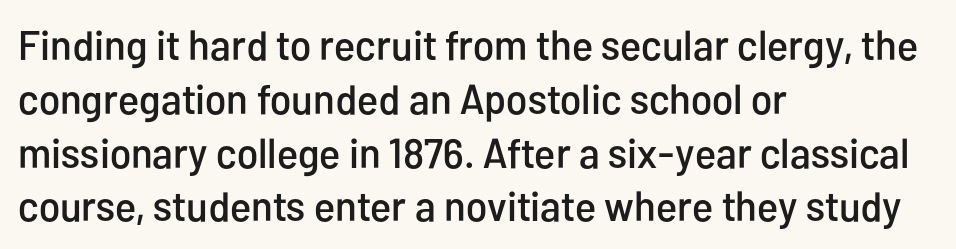
Serifs: no, the terminals of the letterforms are clean. Each letter keeps its own natural width here, so spacing adapts to shape. Horizontal bands of white between lines are of average thickness. Nope, not italic — everything's standing straight. Horizontal alignment here is leftward, the default for most running prose.
